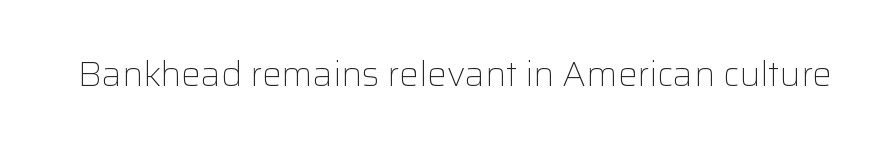
A typesetter would label this face a sans. A roman cut, with each character standing at attention. Type without underlining. Proportional: the letters do not fall into vertical columns. The characters are drawn with everyday or finer stroke widths.
